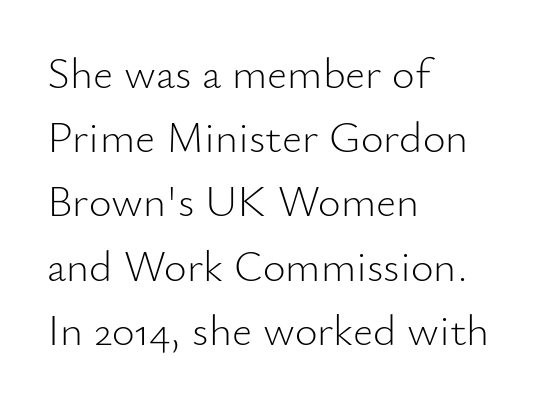
The image shows 44 px light sans-serif type, upright; set left-aligned, normal line spacing (1.46x), normal letter spacing, not underlined; low stroke contrast and a small x-height.
